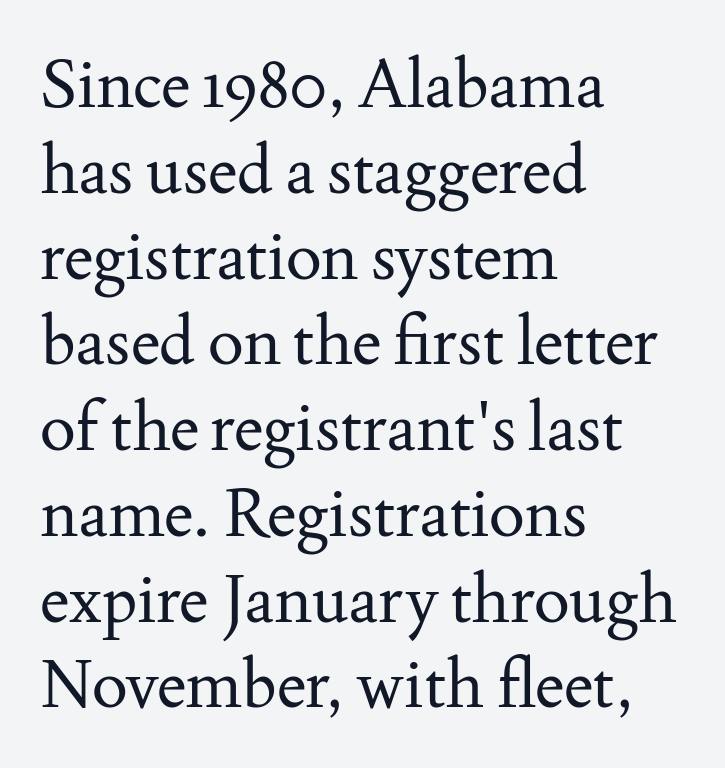
The image shows 67 px regular-weight serif type, upright; set left-aligned, normal line spacing (1.28x), normal letter spacing, not underlined; medium stroke contrast and a small x-height.
